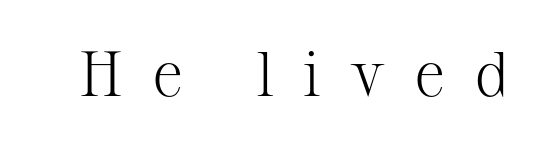
The image shows 63 px light serif type, upright; set unusually wide letter spacing (+0.46 em), not underlined; medium stroke contrast and a medium x-height.
